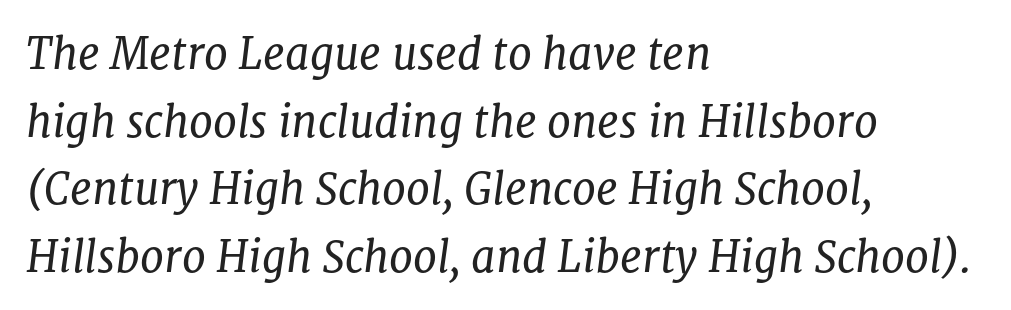
{"serif": "yes", "italic": "yes", "lean": "right", "slant_degrees": 8, "bold": "no", "weight": "regular", "width": "normal", "stroke_contrast": "low", "x_height": "medium", "monospaced": "no", "underline": "no", "align": "left", "line_spacing": "normal", "line_spacing_ratio": 1.57, "letter_spacing": "normal", "letter_spacing_em": 0.0, "glyph_px": 43}
